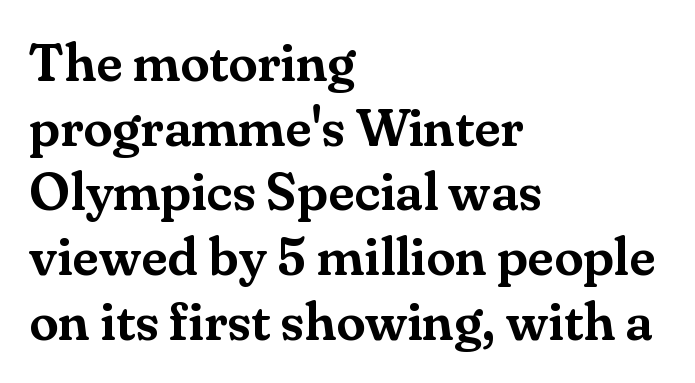
Q: Is the text italic (slanted)? A: No, it is upright.
Q: Is the typeface a serif or a sans-serif typeface? A: Serif.
Q: Is the text underlined? A: No.
Q: How is the paragraph aligned? A: Left-aligned.
Q: Is the spacing between letters normal or unusually wide? A: Normal.
Q: Width (condensed, normal, or wide)? A: Normal.
Q: Stroke contrast? A: Medium.
Q: x-height? A: Small.
Q: Monospaced? A: No.
